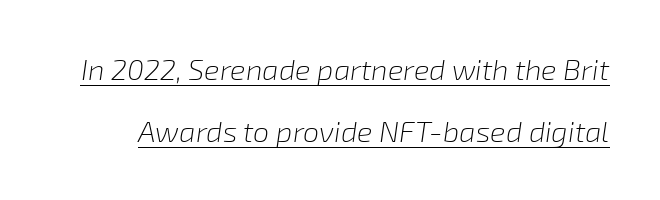
Q: Is the text bold? A: No.
Q: Is the text italic (slanted)? A: Yes, it leans right by about 8 degrees.
Q: Is the text underlined? A: Yes.
Q: Is the spacing between letters normal or unusually wide? A: Normal.
Q: Is the spacing between lines tight, normal or loose? A: Loose.
Q: Width (condensed, normal, or wide)? A: Normal.
Q: Stroke contrast? A: Low.
Q: x-height? A: Medium.
Q: Monospaced? A: No.
